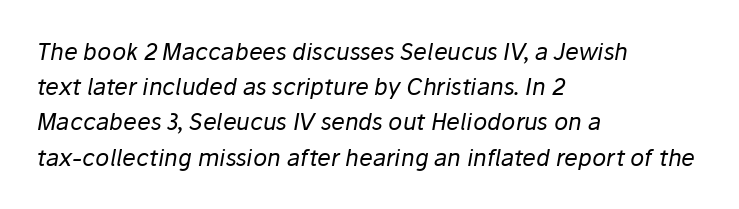
{"italic": "yes", "lean": "right", "slant_degrees": 10, "bold": "no", "underline": "no", "align": "left", "line_spacing": "normal", "line_spacing_ratio": 1.53, "letter_spacing": "normal", "letter_spacing_em": 0.0, "glyph_px": 23}
